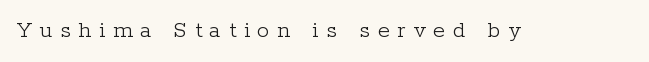
Q: Is the text bold? A: No.
Q: Is the text italic (slanted)? A: No, it is upright.
Q: Is the text underlined? A: No.
Q: Is the spacing between letters normal or unusually wide? A: Unusually wide.
